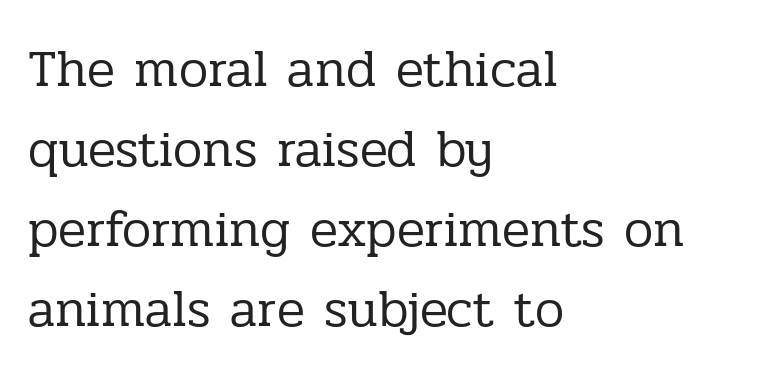
Unlike a clean sans, this face finishes its strokes with serifs. Weight class: somewhere from thin through regular. Horizontal bands of white between lines are of average thickness. Posture: vertical.
